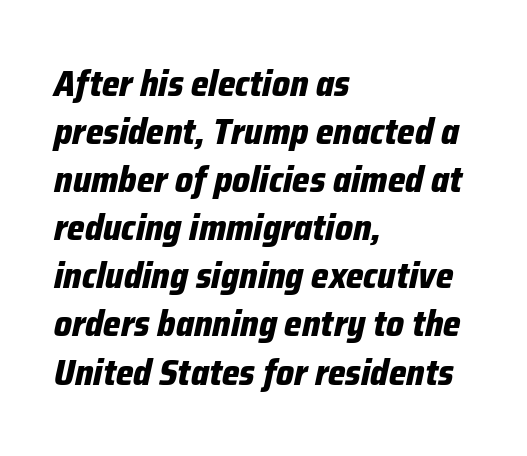
Q: Is the text bold? A: Yes.
Q: Is the text italic (slanted)? A: Yes, it leans right by about 12 degrees.
Q: Is the text underlined? A: No.
Q: How is the paragraph aligned? A: Left-aligned.
Q: Is the spacing between letters normal or unusually wide? A: Normal.
Q: Is the spacing between lines tight, normal or loose? A: Normal.
Q: Width (condensed, normal, or wide)? A: Condensed.
Q: Stroke contrast? A: Low.
Q: x-height? A: Medium.
Q: Monospaced? A: No.
